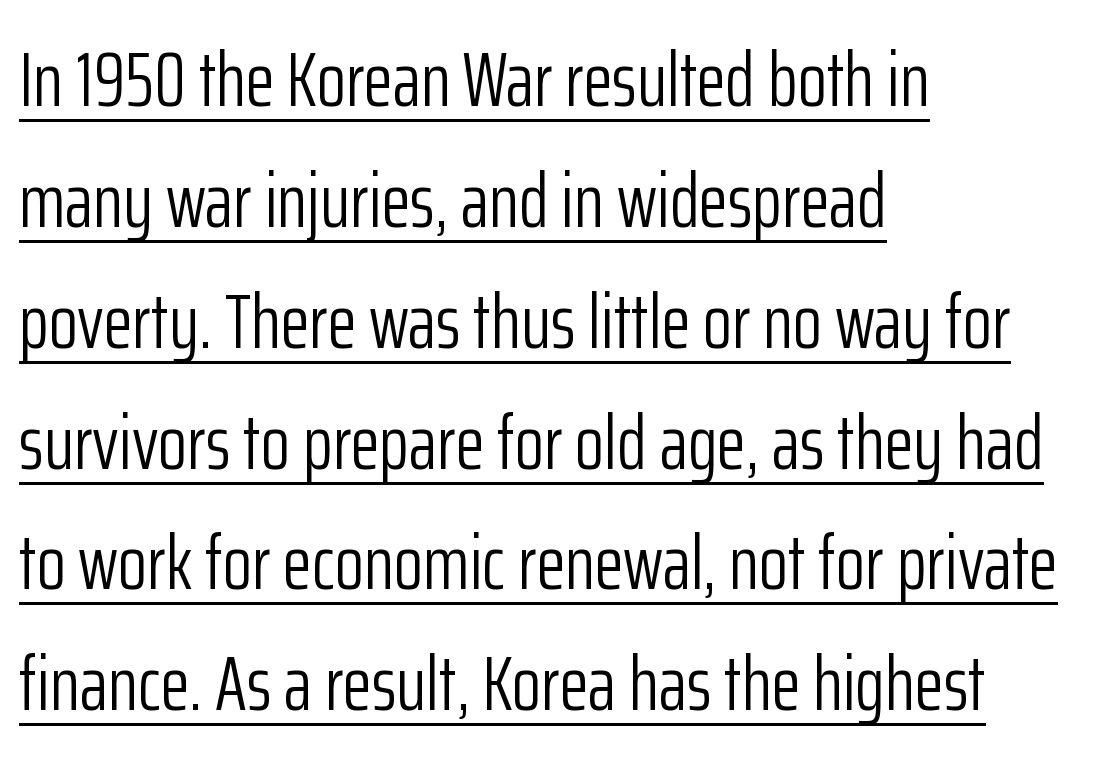
The image shows 76 px light, condensed sans-serif type, upright; set left-aligned, normal line spacing (1.59x), normal letter spacing, underlined; low stroke contrast and a medium x-height.
